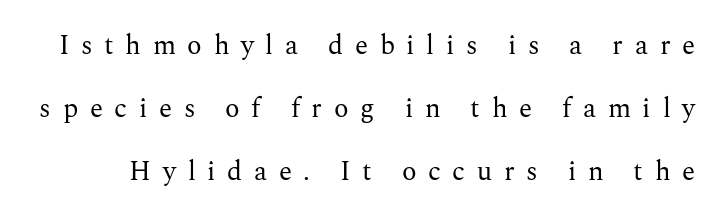
{"italic": "no", "bold": "no", "underline": "no", "line_spacing": "loose", "line_spacing_ratio": 2.34, "letter_spacing": "wide", "letter_spacing_em": 0.43, "glyph_px": 27}
